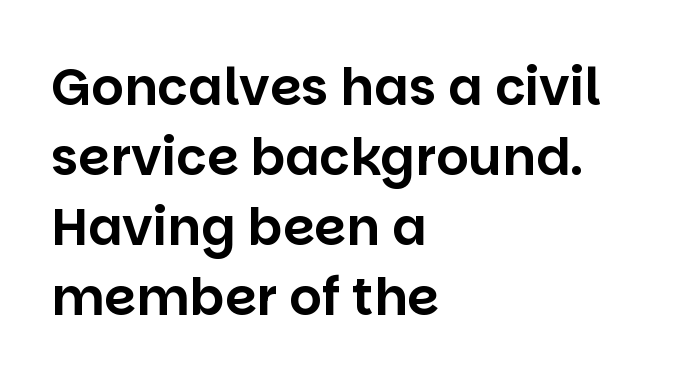
{"serif": "no", "italic": "no", "width": "normal", "stroke_contrast": "low", "x_height": "large", "monospaced": "no", "underline": "no", "align": "left", "line_spacing": "normal", "line_spacing_ratio": 1.37, "letter_spacing": "normal", "letter_spacing_em": 0.0, "glyph_px": 51}
